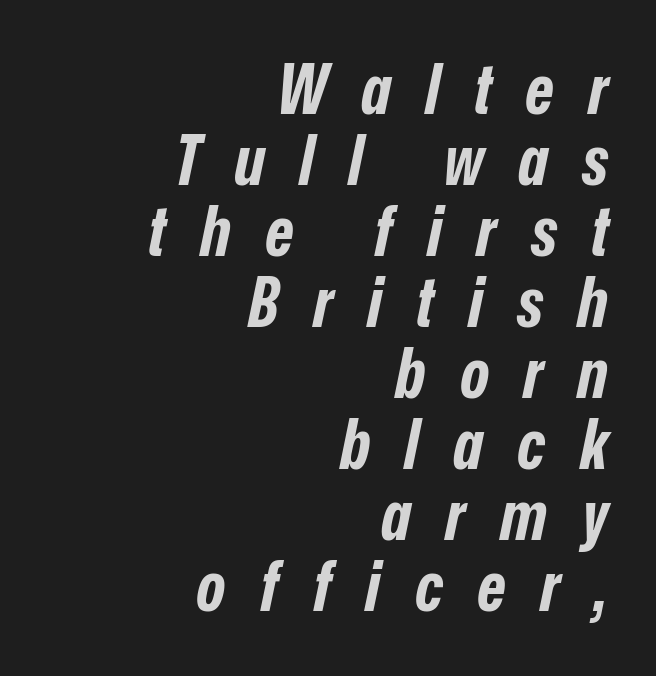
The zone under the glyphs is completely vacant. Between one letter and the next there's a generous, obvious gap. Weight check: bold — yes, fully. These lines are set flush right with a ragged left edge. Looking at the ascenders, they clearly lean.
